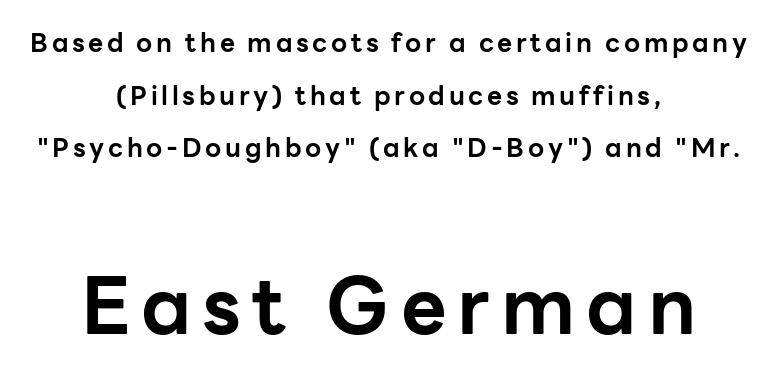
The image shows 79 px bold sans-serif type, upright; set centered, loose line spacing (2.02x), not underlined; the second (bottom) block is 3.04x larger; low stroke contrast and a medium x-height.
